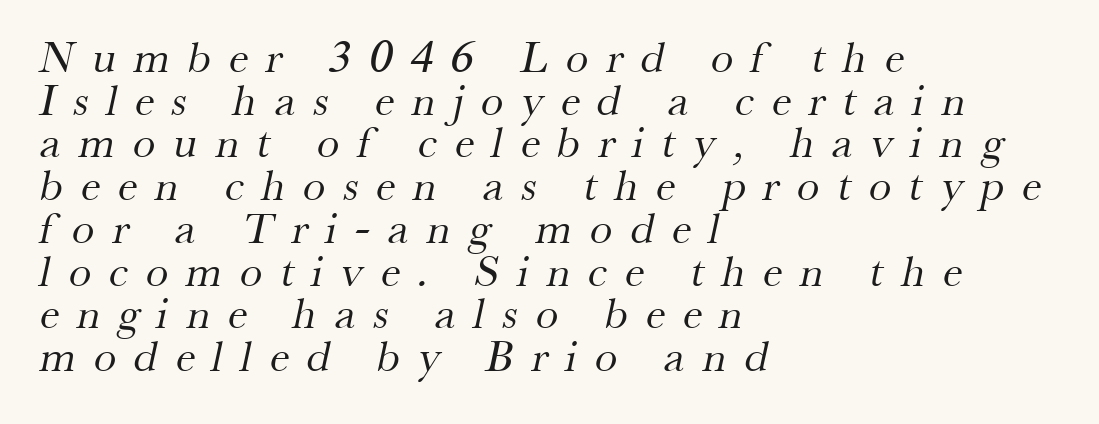
The image shows 45 px regular-weight serif type; set left-aligned, tight line spacing (0.95x), unusually wide letter spacing (+0.4 em), not underlined; medium stroke contrast and a small x-height.
